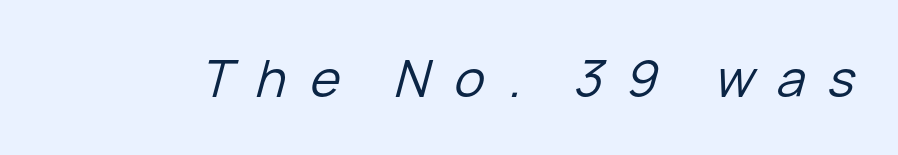
If you drew a line through each stem, it would be angled. Characters follow at a spacing far wider than the type designer built in. Heft: none added — not bold. Clear beneath every line of the passage.
